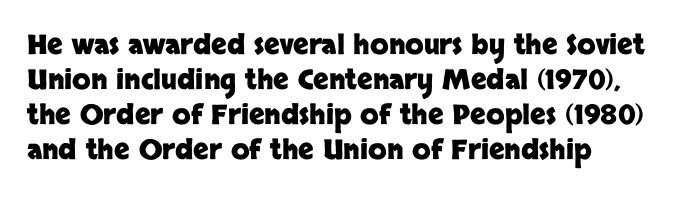
{"italic": "no", "bold": "yes", "underline": "no", "align": "left", "line_spacing": "normal", "line_spacing_ratio": 1.3, "letter_spacing": "normal", "letter_spacing_em": 0.0, "glyph_px": 27}
